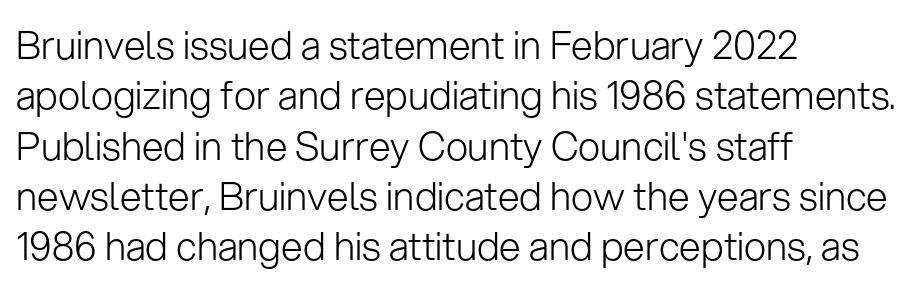
Q: Is the text bold? A: No.
Q: Is the text italic (slanted)? A: No, it is upright.
Q: Is the typeface a serif or a sans-serif typeface? A: Sans-serif.
Q: Is the text underlined? A: No.
Q: How is the paragraph aligned? A: Left-aligned.
Q: Is the spacing between letters normal or unusually wide? A: Normal.
Q: Is the spacing between lines tight, normal or loose? A: Normal.
Q: Width (condensed, normal, or wide)? A: Normal.
Q: Stroke contrast? A: Low.
Q: x-height? A: Medium.
Q: Monospaced? A: No.
